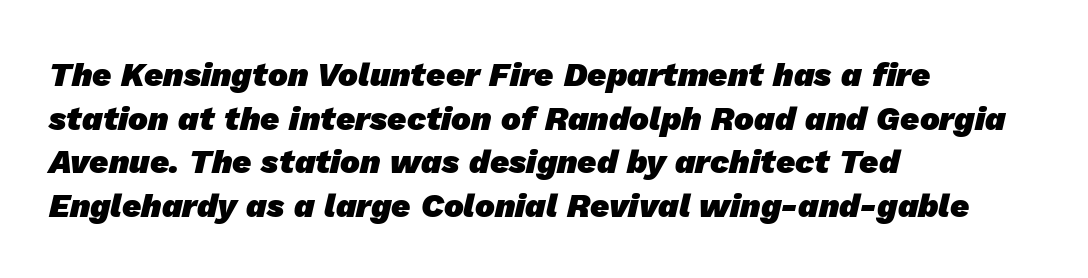
Honestly, there is no underline to notice here at all. The face used here is proportionally spaced, like ordinary book or web type. Heavy-handed strokes throughout: this text is bold. This rendering leaves character spacing at its baseline value. A student would call this left alignment; a typographer would say flush left, rag right.
